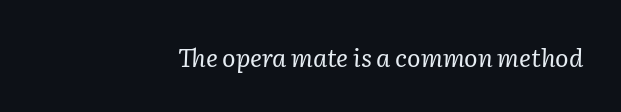
The image shows 25 px text type, italic (leaning right); set right-aligned, normal letter spacing, not underlined.
